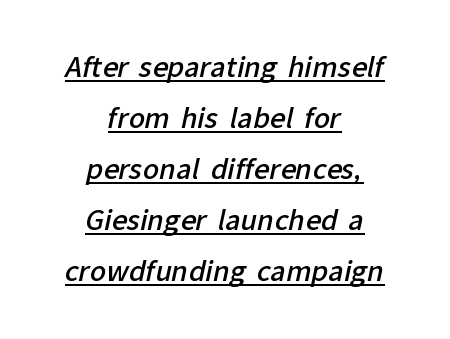
The image shows 27 px text type; set centered, line spacing 1.89x, normal letter spacing, underlined.
